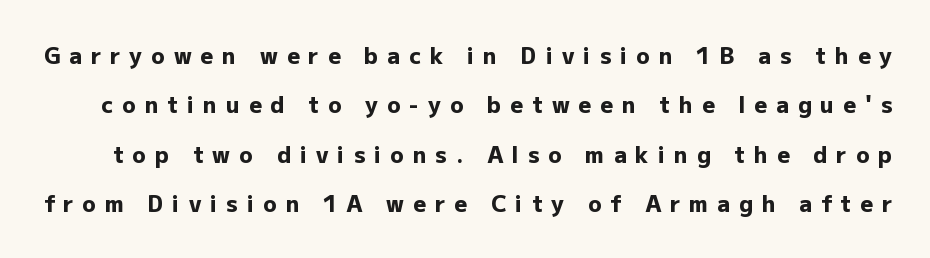
Q: Is the text bold? A: Yes.
Q: Is the text italic (slanted)? A: No, it is upright.
Q: Is the text underlined? A: No.
Q: Is the spacing between letters normal or unusually wide? A: Unusually wide.
Q: Is the spacing between lines tight, normal or loose? A: Loose.
